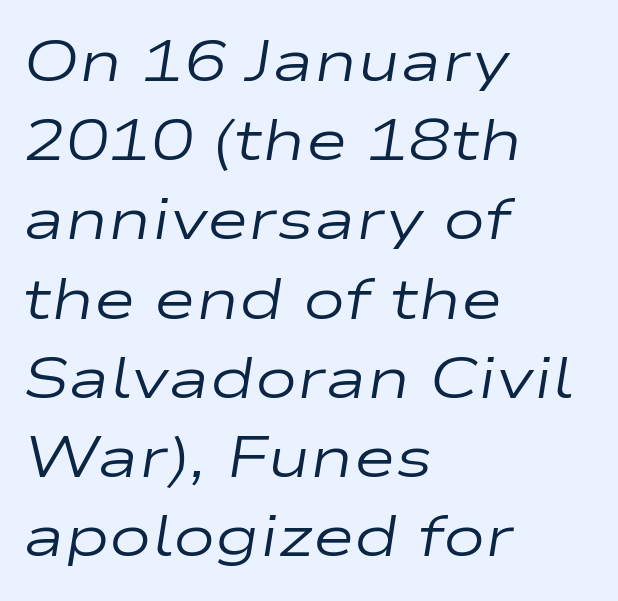
{"italic": "yes", "lean": "right", "slant_degrees": 9, "bold": "no", "weight": "regular", "width": "wide", "stroke_contrast": "low", "x_height": "medium", "monospaced": "no", "underline": "no", "align": "left", "line_spacing": "normal", "line_spacing_ratio": 1.39, "letter_spacing": "normal", "letter_spacing_em": 0.0, "glyph_px": 57}
